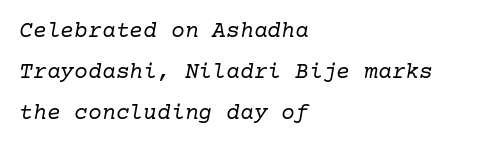
Just letters on the line, the space beneath them empty. Tracking value appears to be zero — textbook default spacing. Stem width sits at or under what a default text font uses. The glyphs look as if they've been sheared to an angle.
